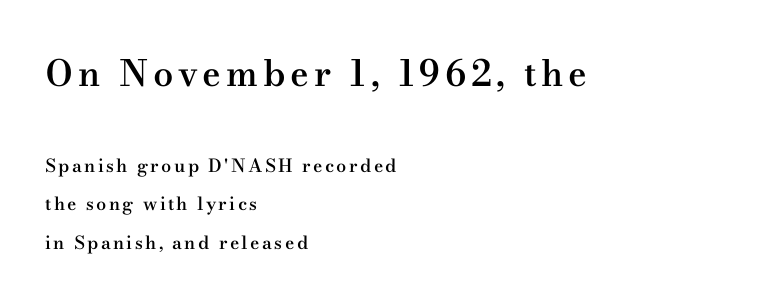
{"serif": "yes", "italic": "no", "bold": "semi", "weight": "semibold", "width": "wide", "stroke_contrast": "medium", "x_height": "small", "monospaced": "no", "underline": "no", "align": "left", "line_spacing": "loose", "line_spacing_ratio": 2.14, "larger_block": "first", "size_ratio": 2.0, "glyph_px": 36}
